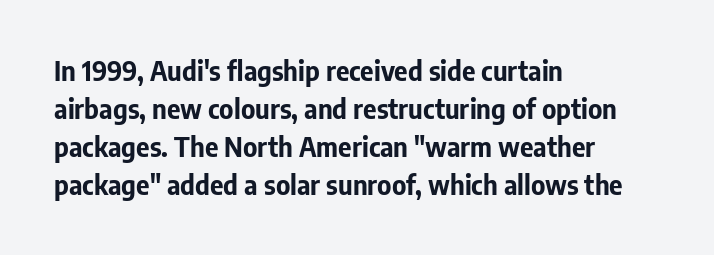
Horizontal alignment here is leftward, the default for most running prose. Nothing unusual about the tracking: characters are spaced as the font intends. Students, observe: this is what conventionally led text looks like. Does the lettering tilt? It doesn't — this is upright.
